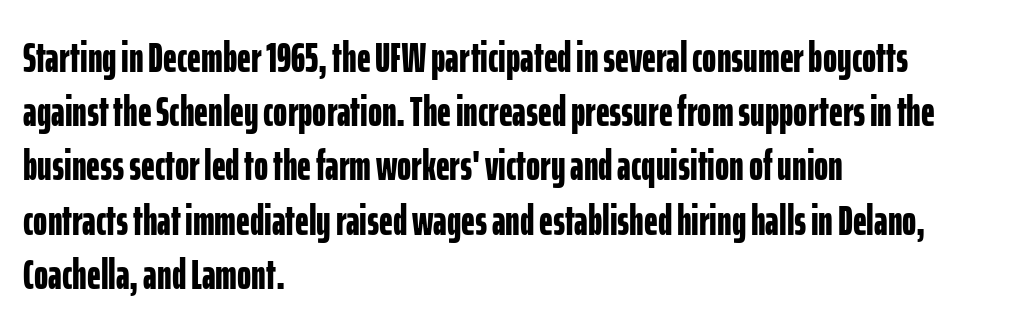
Q: Is the text bold? A: Yes.
Q: Is the text italic (slanted)? A: No, it is upright.
Q: Is the typeface a serif or a sans-serif typeface? A: Sans-serif.
Q: Is the text underlined? A: No.
Q: How is the paragraph aligned? A: Left-aligned.
Q: Is the spacing between letters normal or unusually wide? A: Normal.
Q: Is the spacing between lines tight, normal or loose? A: Normal.
Q: Width (condensed, normal, or wide)? A: Condensed.
Q: Stroke contrast? A: Low.
Q: x-height? A: Medium.
Q: Monospaced? A: No.
